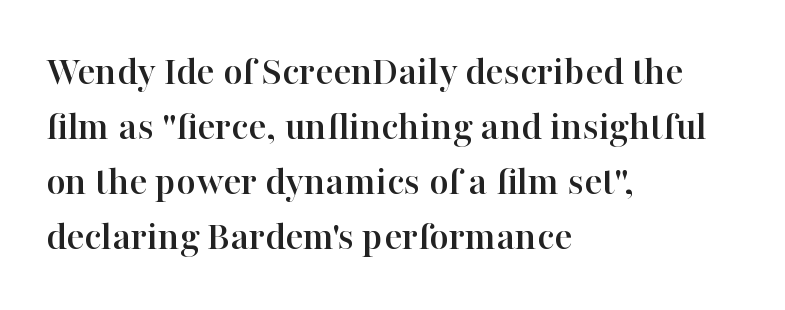
{"serif": "yes", "italic": "no", "width": "normal", "stroke_contrast": "high", "x_height": "medium", "monospaced": "no", "underline": "no", "align": "left", "line_spacing": "normal", "line_spacing_ratio": 1.31, "letter_spacing": "normal", "letter_spacing_em": 0.0, "glyph_px": 42}
